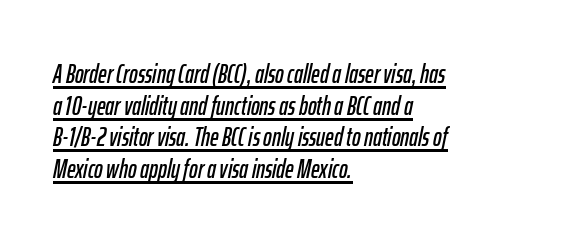
Q: Is the text italic (slanted)? A: Yes, it leans right by about 12 degrees.
Q: Is the text underlined? A: Yes.
Q: How is the paragraph aligned? A: Left-aligned.
Q: Is the spacing between letters normal or unusually wide? A: Normal.
